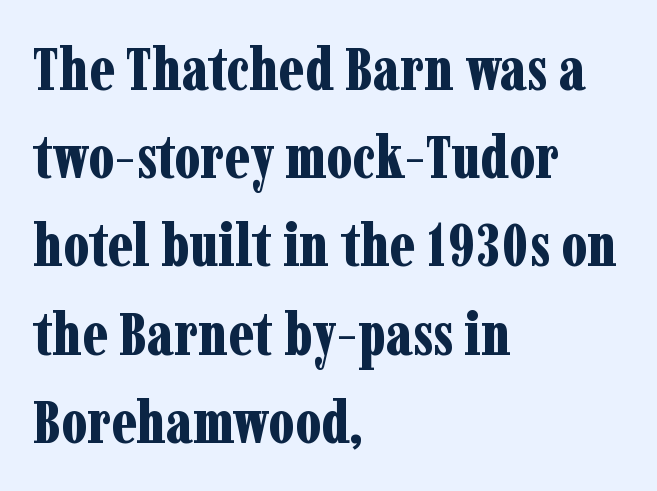
The image shows 60 px bold, condensed serif type, upright; set left-aligned, normal line spacing (1.47x), normal letter spacing, not underlined; low stroke contrast and a medium x-height.
